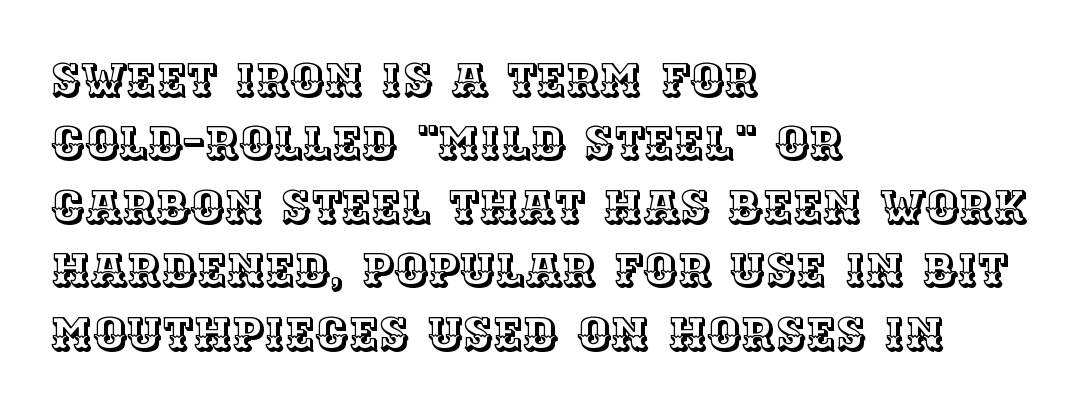
Q: Is the text italic (slanted)? A: No, it is upright.
Q: Is the text underlined? A: No.
Q: How is the paragraph aligned? A: Left-aligned.
Q: Is the spacing between letters normal or unusually wide? A: Normal.
Q: Is the spacing between lines tight, normal or loose? A: Normal.
Q: Width (condensed, normal, or wide)? A: Normal.
Q: x-height? A: Large.
Q: Monospaced? A: No.
